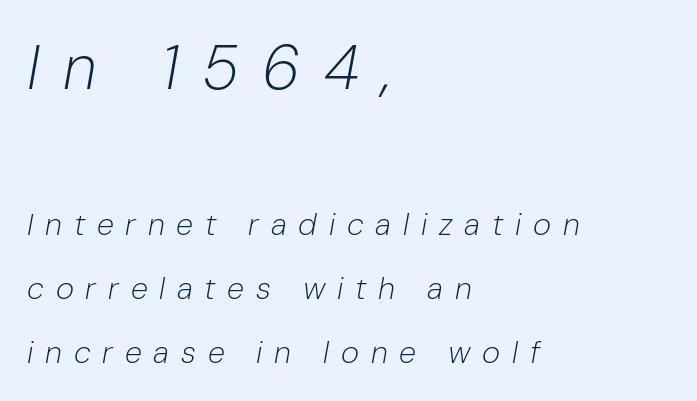
{"italic": "yes", "lean": "right", "slant_degrees": 10, "bold": "no", "weight": "light", "width": "normal", "stroke_contrast": "low", "x_height": "medium", "monospaced": "no", "underline": "no", "align": "left", "line_spacing": "loose", "line_spacing_ratio": 2.06, "letter_spacing": "wide", "letter_spacing_em": 0.38, "larger_block": "first", "size_ratio": 2.0, "glyph_px": 62}
